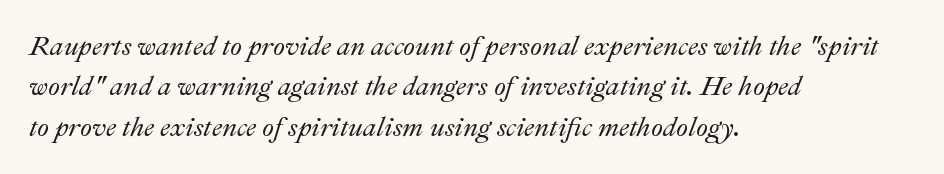
Q: Is the text italic (slanted)? A: Yes, it leans right by about 22 degrees.
Q: Is the text underlined? A: No.
Q: How is the paragraph aligned? A: Left-aligned.
Q: Is the spacing between letters normal or unusually wide? A: Normal.
Q: Is the spacing between lines tight, normal or loose? A: Normal.
